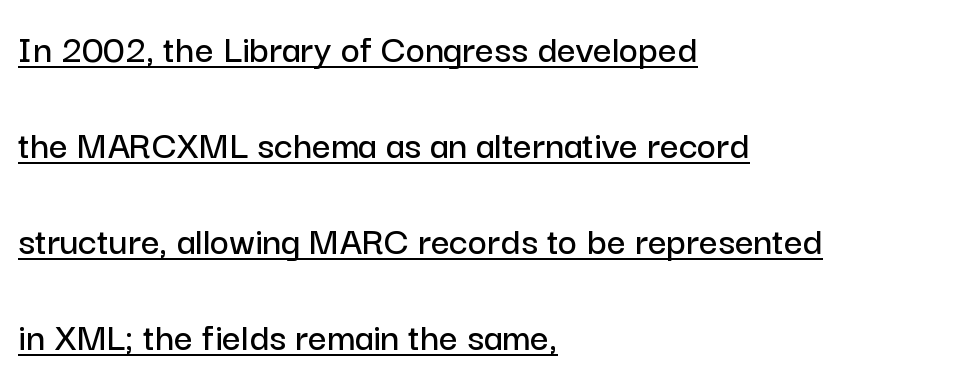
Regarding serifs, this sample does without them. The rendered words wear a rule along their underside. Does extra space separate the letters? No, they use regular spacing. Each line starts at the same left margin while the right side varies. Proportional: the letters do not fall into vertical columns.
